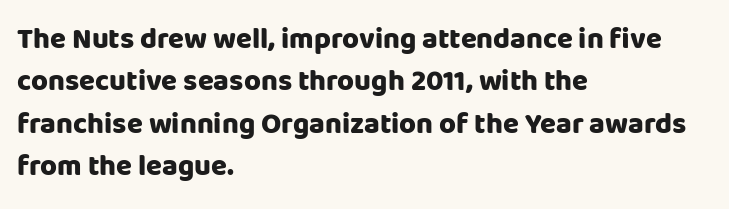
The image shows 29 px heavy sans-serif type, upright; set left-aligned, normal line spacing (1.46x), normal letter spacing, not underlined; low stroke contrast and a large x-height.
